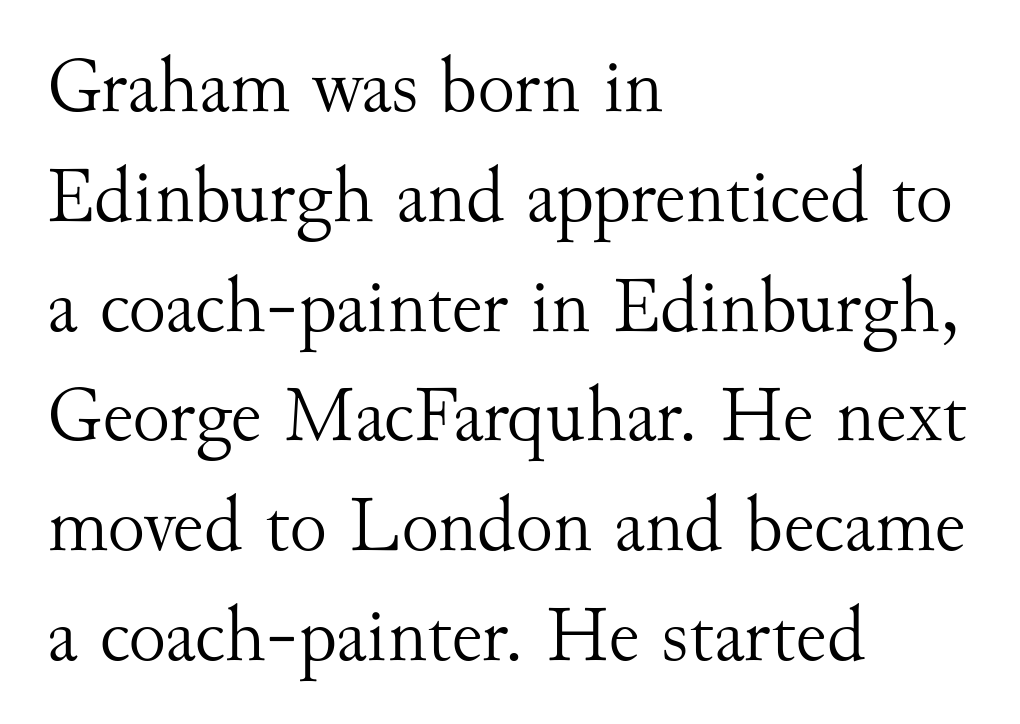
Q: Is the text bold? A: No.
Q: Is the text italic (slanted)? A: No, it is upright.
Q: Is the typeface a serif or a sans-serif typeface? A: Serif.
Q: Is the text underlined? A: No.
Q: How is the paragraph aligned? A: Left-aligned.
Q: Is the spacing between letters normal or unusually wide? A: Normal.
Q: Is the spacing between lines tight, normal or loose? A: Normal.
Q: Width (condensed, normal, or wide)? A: Normal.
Q: Stroke contrast? A: Medium.
Q: x-height? A: Small.
Q: Monospaced? A: No.
